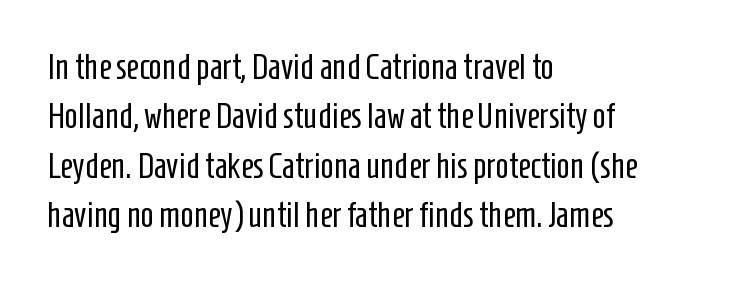
The image shows 35 px regular-weight, condensed sans-serif type, upright; set left-aligned, normal line spacing (1.41x), normal letter spacing, not underlined; low stroke contrast and a medium x-height.
